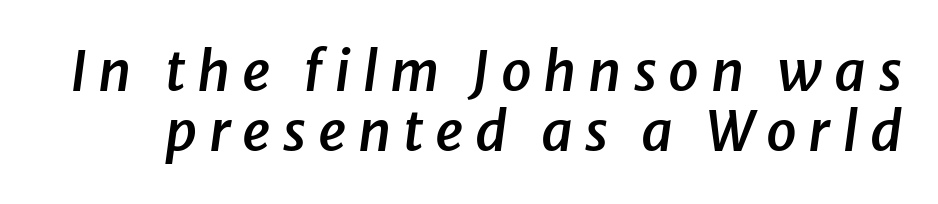
The image shows 55 px semibold type, italic (leaning right); set tight line spacing (1.1x), unusually wide letter spacing (+0.21 em), not underlined; low stroke contrast and a medium x-height.
